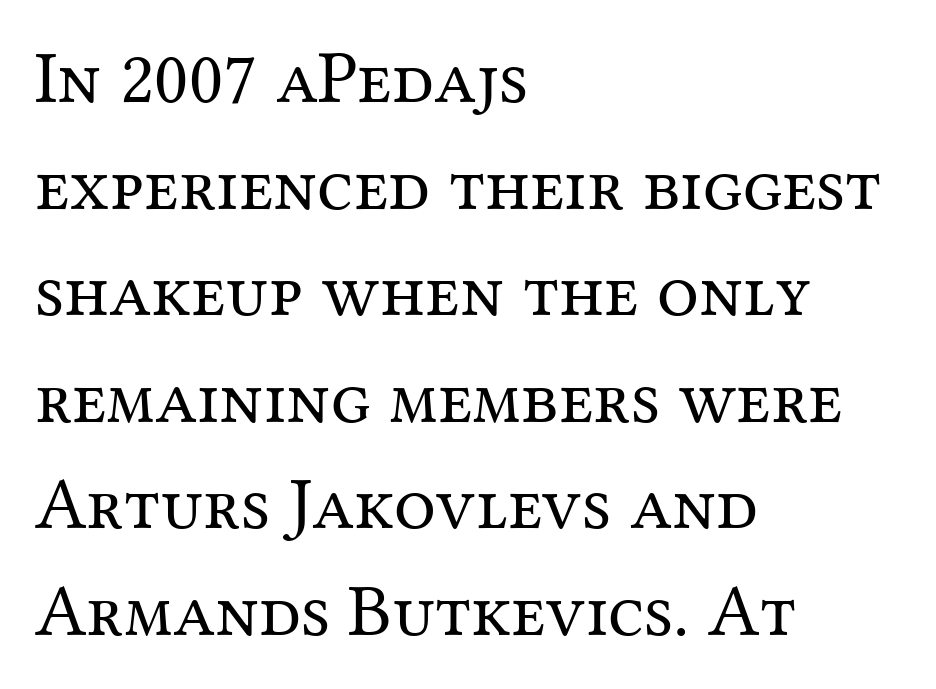
The image shows 74 px regular-weight serif type, upright; set left-aligned, normal line spacing (1.44x), normal letter spacing, not underlined; medium stroke contrast and a medium x-height.
